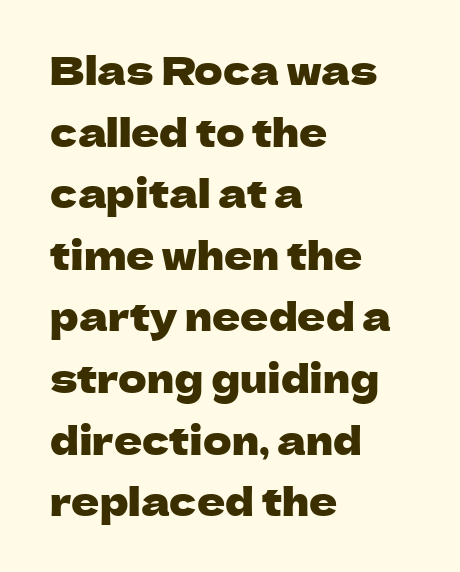
It's the straight-up-and-down kind of type. No feet cap the strokes, marking this as sans-serif type. Inter-character spacing is left at the font's built-in metrics. Summary of vertical rhythm: regular, with standard interline spacing. Varying glyph widths throughout — classic text-font behaviour.
